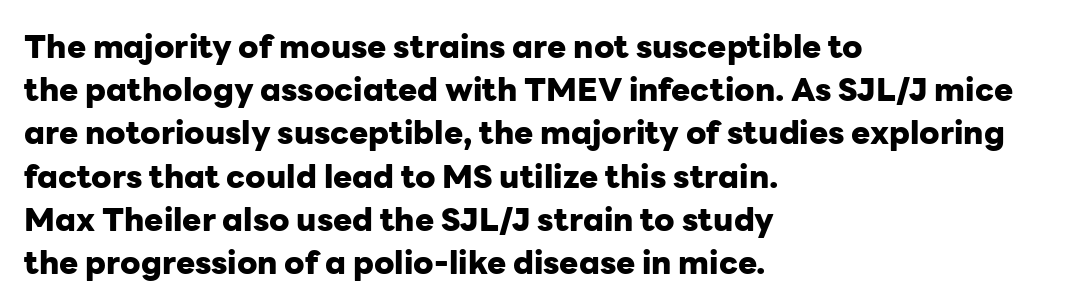
Q: Is the text bold? A: Yes.
Q: Is the text italic (slanted)? A: No, it is upright.
Q: Is the typeface a serif or a sans-serif typeface? A: Sans-serif.
Q: Is the text underlined? A: No.
Q: How is the paragraph aligned? A: Left-aligned.
Q: Is the spacing between letters normal or unusually wide? A: Normal.
Q: Is the spacing between lines tight, normal or loose? A: Normal.
Q: Width (condensed, normal, or wide)? A: Normal.
Q: Stroke contrast? A: Low.
Q: x-height? A: Medium.
Q: Monospaced? A: No.
